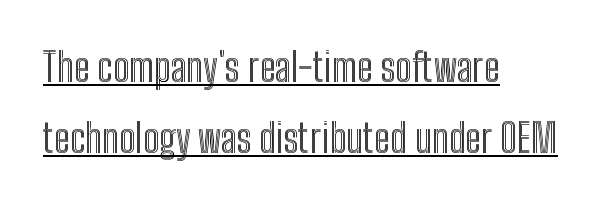
{"italic": "no", "width": "condensed", "x_height": "medium", "monospaced": "no", "underline": "yes", "align": "left", "line_spacing_ratio": 1.82, "letter_spacing": "normal", "letter_spacing_em": 0.0, "glyph_px": 39}
